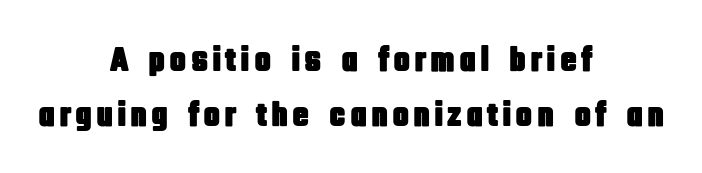
Reading down the block, each line starts at a different indent, mirrored at its end. Nobody drew a line under any word here. What's the leading like? Ordinary, nothing unusual. Nope, not italic — everything's standing straight. The letters carry no serifs — their stems end cleanly without finishing strokes. The rendering uses natural spacing where letterforms have individual widths.
